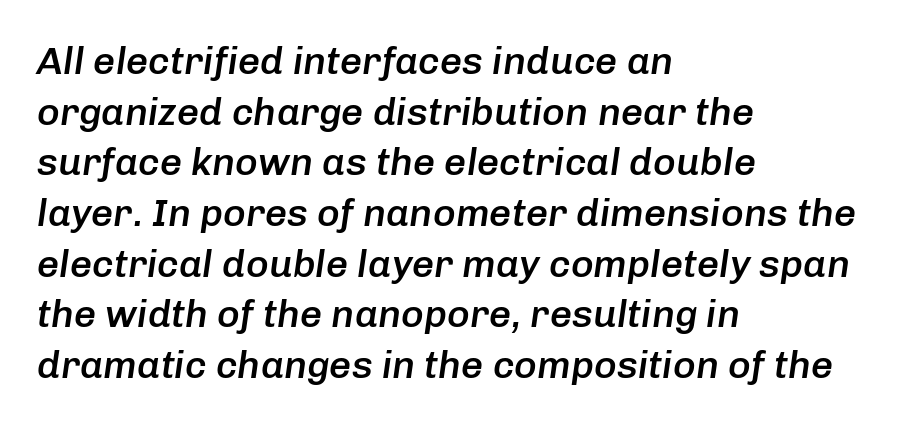
Q: Is the text bold? A: Semi-bold.
Q: Is the text italic (slanted)? A: Yes, it leans right by about 8 degrees.
Q: Is the text underlined? A: No.
Q: How is the paragraph aligned? A: Left-aligned.
Q: Is the spacing between letters normal or unusually wide? A: Normal.
Q: Is the spacing between lines tight, normal or loose? A: Normal.
Q: Width (condensed, normal, or wide)? A: Normal.
Q: Stroke contrast? A: Low.
Q: x-height? A: Medium.
Q: Monospaced? A: No.
